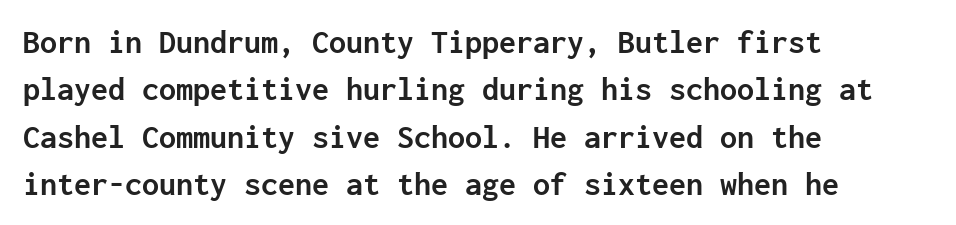
{"serif": "no", "italic": "no", "bold": "yes", "weight": "semibold", "width": "normal", "stroke_contrast": "low", "x_height": "medium", "monospaced": "yes", "underline": "no", "align": "left", "line_spacing": "normal", "line_spacing_ratio": 1.39, "letter_spacing": "normal", "letter_spacing_em": 0.0, "glyph_px": 34}
